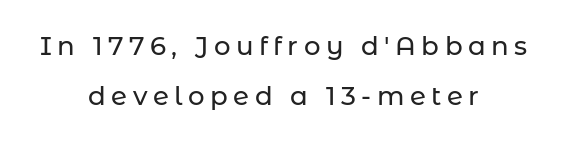
The image shows 26 px text type, upright; set centered, loose line spacing (1.93x), unusually wide letter spacing (+0.21 em), not underlined.
